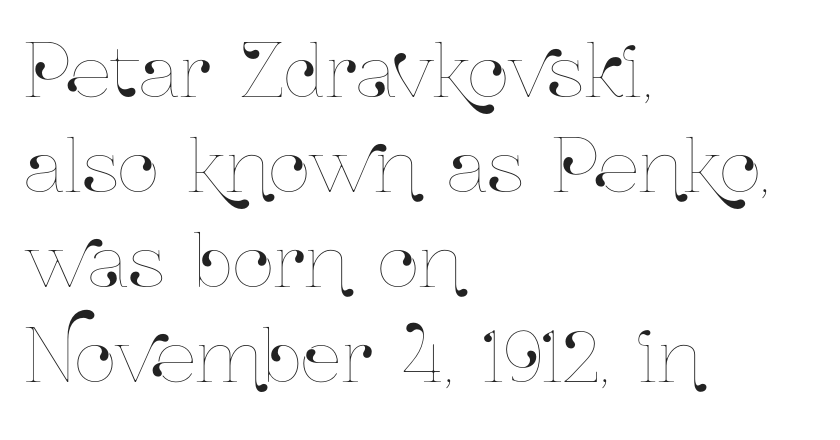
{"italic": "no", "width": "condensed", "stroke_contrast": "low", "x_height": "medium", "monospaced": "no", "underline": "no", "align": "left", "line_spacing": "normal", "line_spacing_ratio": 1.32, "letter_spacing": "normal", "letter_spacing_em": 0.0, "glyph_px": 72}
